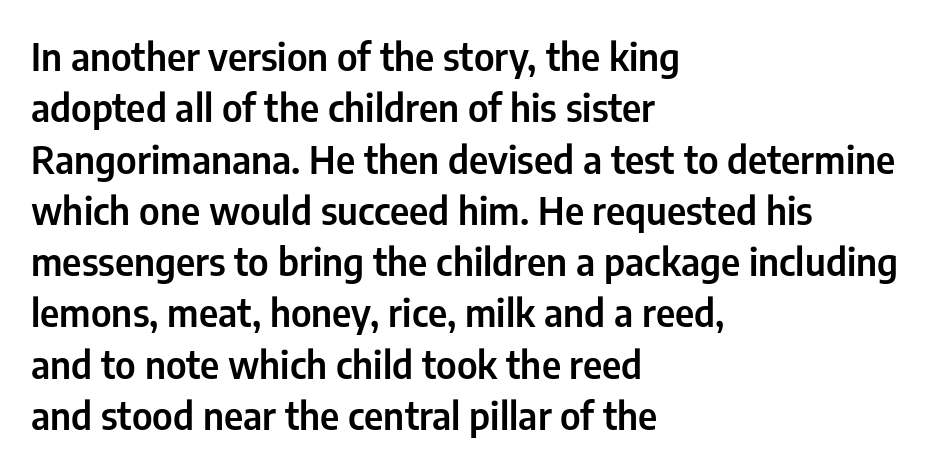
Decoration check: the copy has no underline. In terms of leading, this rendering sits right in the middle. This is roman type, the default non-slanted kind. If you drew a ruler down the left edge, every line would touch it. The gaps between neighbouring characters are ordinary and unremarkable.
